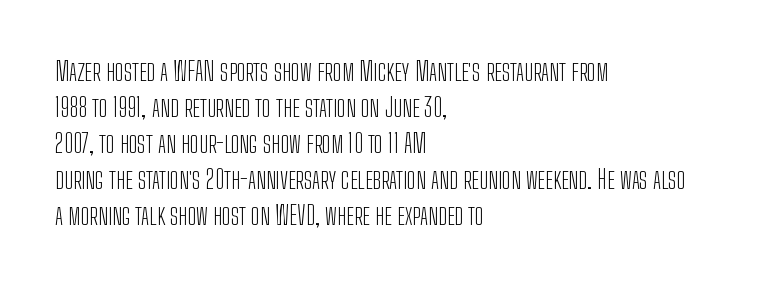
Q: Is the text bold? A: No.
Q: Is the text italic (slanted)? A: No, it is upright.
Q: Is the text underlined? A: No.
Q: How is the paragraph aligned? A: Left-aligned.
Q: Is the spacing between letters normal or unusually wide? A: Normal.
Q: Is the spacing between lines tight, normal or loose? A: Normal.
